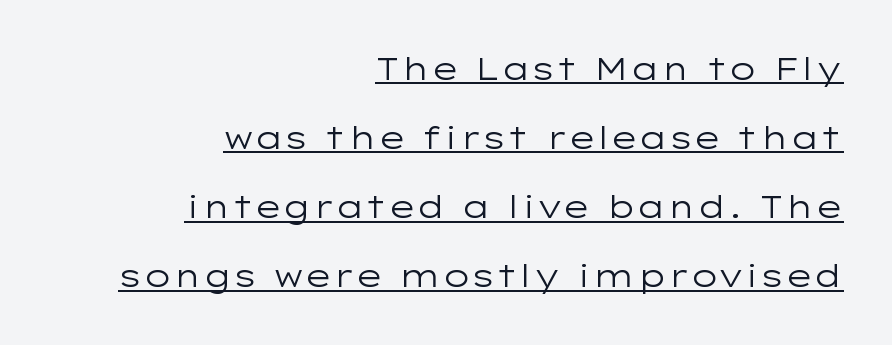
Q: Is the text bold? A: No.
Q: Is the text italic (slanted)? A: No, it is upright.
Q: Is the typeface a serif or a sans-serif typeface? A: Sans-serif.
Q: Is the text underlined? A: Yes.
Q: How is the paragraph aligned? A: Right-aligned.
Q: Is the spacing between letters normal or unusually wide? A: Normal.
Q: Is the spacing between lines tight, normal or loose? A: Loose.
Q: Width (condensed, normal, or wide)? A: Wide.
Q: Stroke contrast? A: Low.
Q: x-height? A: Medium.
Q: Monospaced? A: No.
